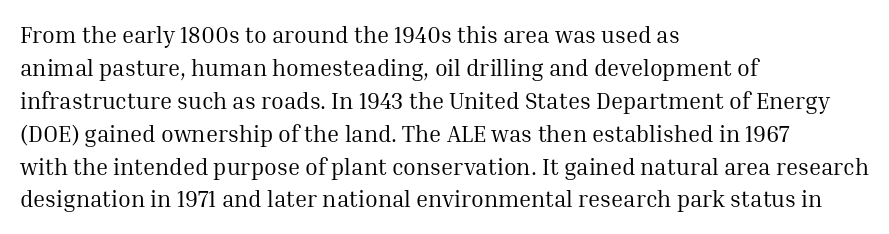
Q: Is the text bold? A: No.
Q: Is the text italic (slanted)? A: No, it is upright.
Q: Is the text underlined? A: No.
Q: How is the paragraph aligned? A: Left-aligned.
Q: Is the spacing between letters normal or unusually wide? A: Normal.
Q: Is the spacing between lines tight, normal or loose? A: Normal.
